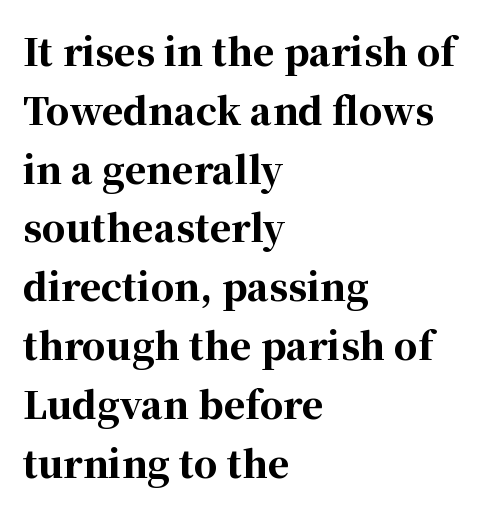
Q: Is the text bold? A: Yes.
Q: Is the text italic (slanted)? A: No, it is upright.
Q: Is the typeface a serif or a sans-serif typeface? A: Serif.
Q: Is the text underlined? A: No.
Q: How is the paragraph aligned? A: Left-aligned.
Q: Is the spacing between letters normal or unusually wide? A: Normal.
Q: Is the spacing between lines tight, normal or loose? A: Normal.
Q: Width (condensed, normal, or wide)? A: Normal.
Q: Stroke contrast? A: High.
Q: x-height? A: Medium.
Q: Monospaced? A: No.
